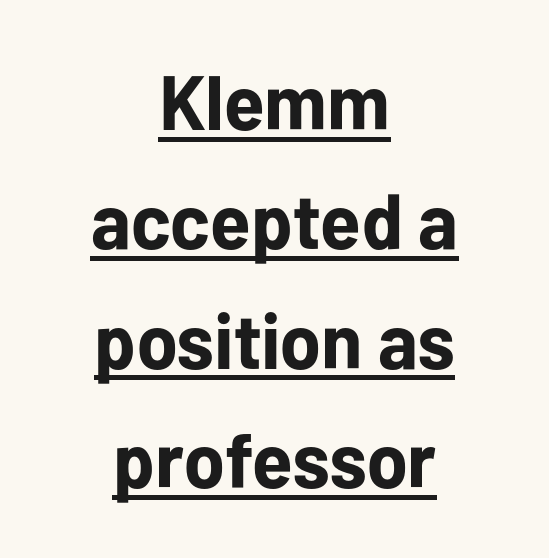
{"serif": "no", "italic": "no", "bold": "yes", "weight": "bold", "width": "normal", "stroke_contrast": "low", "x_height": "medium", "monospaced": "no", "underline": "yes", "align": "center", "line_spacing": "normal", "line_spacing_ratio": 1.55, "letter_spacing": "normal", "letter_spacing_em": 0.0, "glyph_px": 77}
